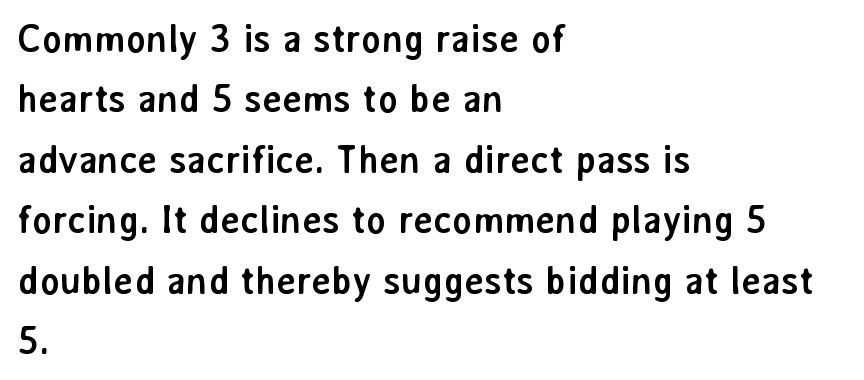
The image shows 38 px semibold sans-serif type, upright; set left-aligned, normal line spacing (1.59x), normal letter spacing, not underlined; low stroke contrast and a medium x-height.
